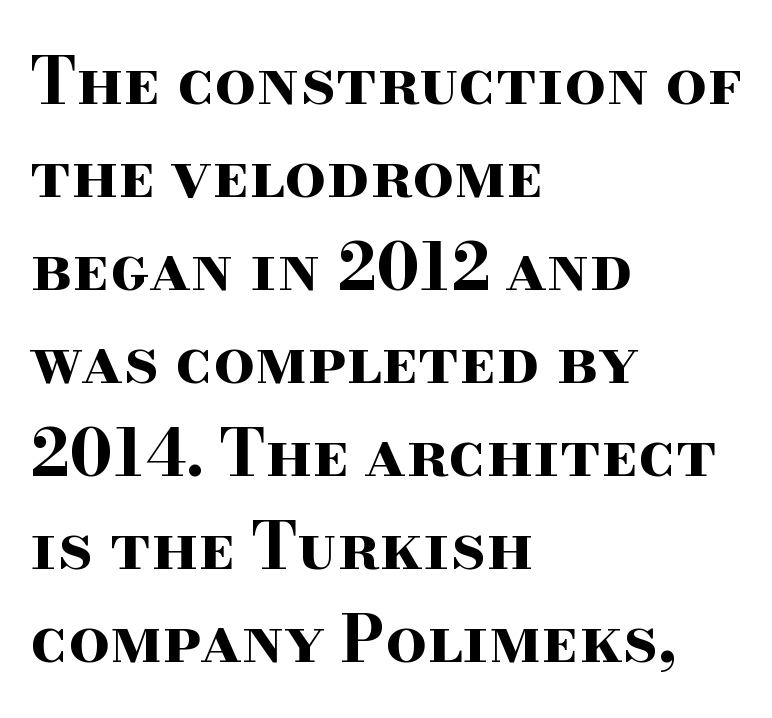
A typesetter would mark this as roman, not italic. Examine the stroke ends and you'll spot serifs. The strip under each line holds only bare page. Caption: bold face, heavy strokes. Each letter keeps its own natural width here, so spacing adapts to shape.
